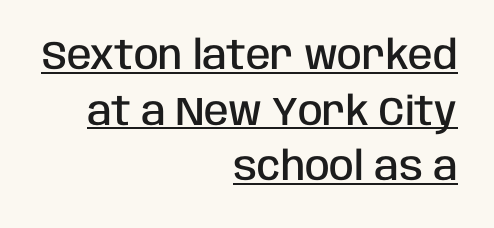
{"serif": "no", "italic": "no", "bold": "semi", "weight": "semibold", "width": "condensed", "stroke_contrast": "low", "x_height": "large", "monospaced": "no", "underline": "yes", "align": "right", "line_spacing": "normal", "line_spacing_ratio": 1.39, "letter_spacing": "normal", "letter_spacing_em": 0.0, "glyph_px": 40}
